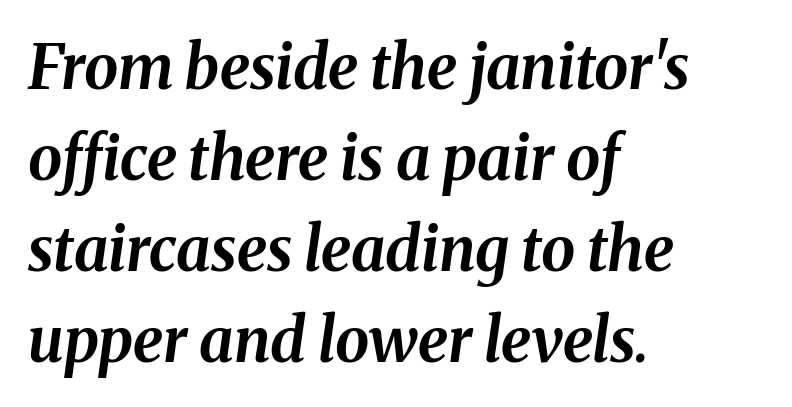
The image shows 61 px bold type, italic (leaning right); set left-aligned, normal line spacing (1.49x), normal letter spacing, not underlined; medium stroke contrast and a medium x-height.
